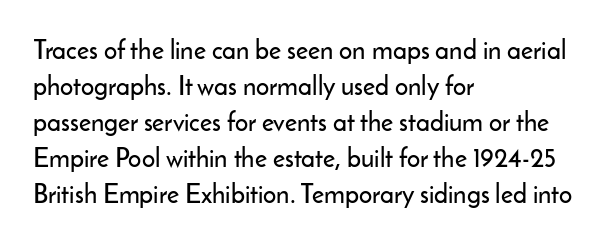
This is roman type, the default non-slanted kind. Standard letterfit; no display-style spreading of the glyphs. Evenly set lines give the paragraph a standard silhouette. The specimen omits any rule beneath the text block's lines. The paragraph shown leans on its left margin.
